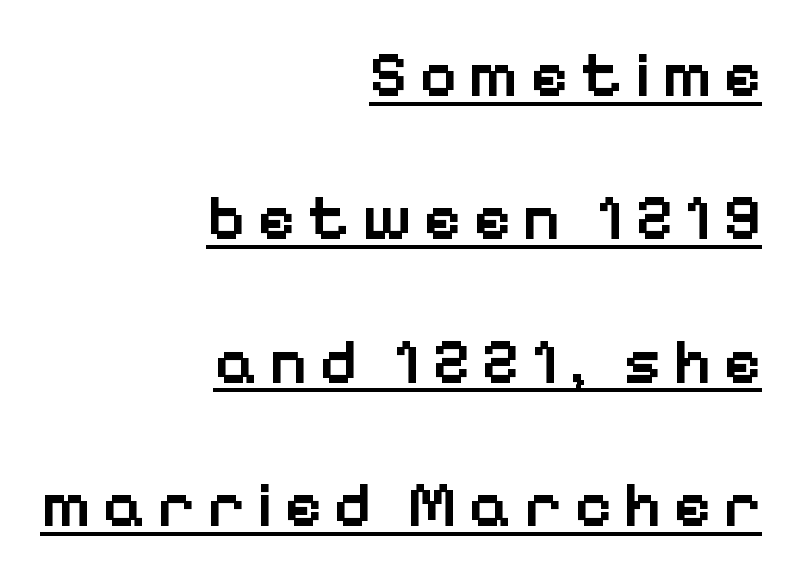
{"serif": "no", "italic": "no", "bold": "semi", "weight": "semibold", "width": "normal", "stroke_contrast": "low", "x_height": "medium", "monospaced": "no", "underline": "yes", "align": "right", "line_spacing": "loose", "line_spacing_ratio": 2.24, "glyph_px": 64}
